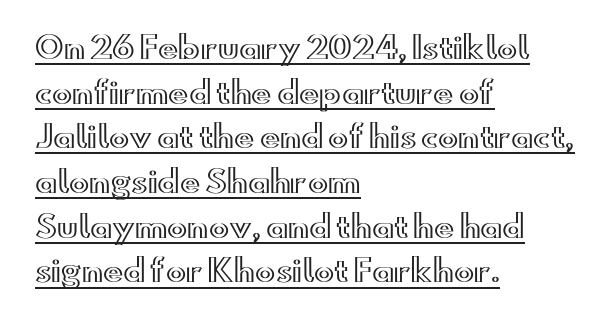
Emphasis is given by a line drawn under the lettering. The leading is moderate, giving the passage an even texture. The face used here is proportionally spaced, like ordinary book or web type. Tracking value appears to be zero — textbook default spacing.
